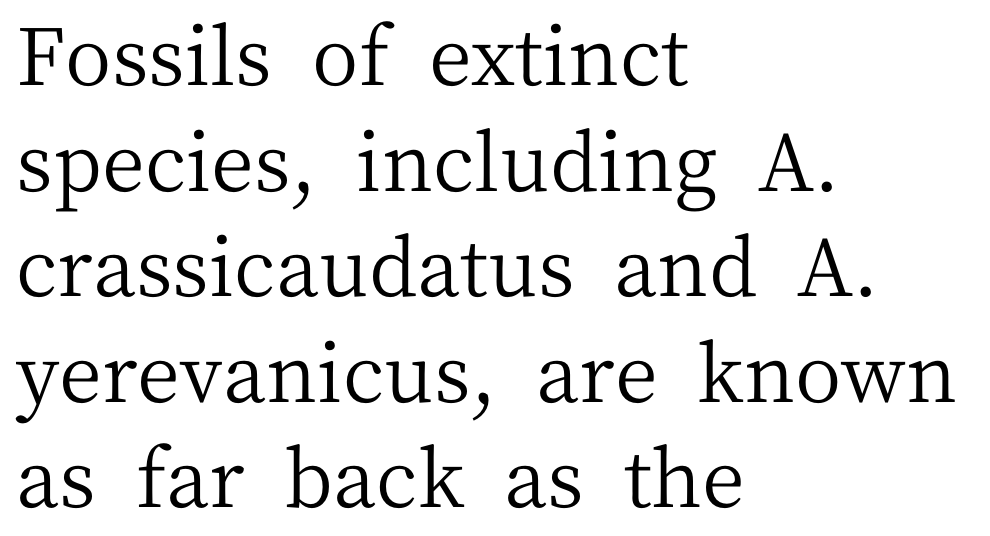
Q: Is the text bold? A: No.
Q: Is the text italic (slanted)? A: No, it is upright.
Q: Is the typeface a serif or a sans-serif typeface? A: Serif.
Q: Is the text underlined? A: No.
Q: How is the paragraph aligned? A: Left-aligned.
Q: Is the spacing between letters normal or unusually wide? A: Normal.
Q: Is the spacing between lines tight, normal or loose? A: Normal.
Q: Width (condensed, normal, or wide)? A: Normal.
Q: Stroke contrast? A: Medium.
Q: x-height? A: Medium.
Q: Monospaced? A: No.
